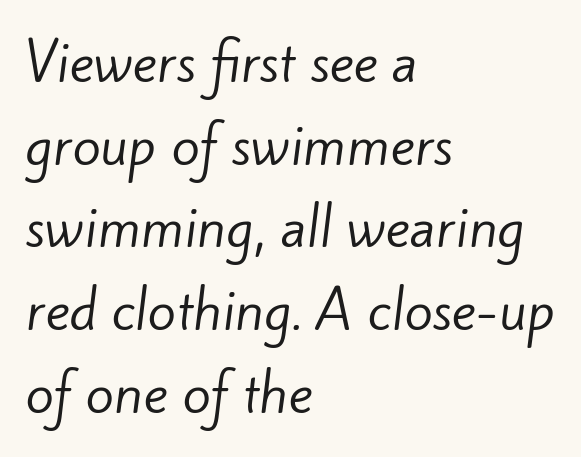
The image shows 52 px regular-weight sans-serif type; set left-aligned, normal line spacing (1.59x), normal letter spacing, not underlined; low stroke contrast and a small x-height.
